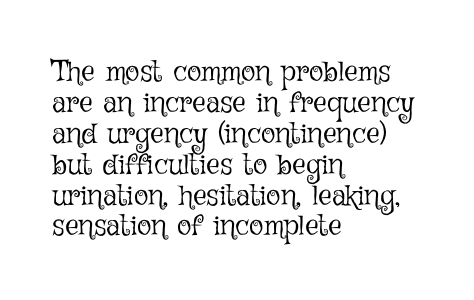
The image shows 30 px light type, upright; set left-aligned, tight line spacing (1.03x), normal letter spacing, not underlined; low stroke contrast and a medium x-height.
